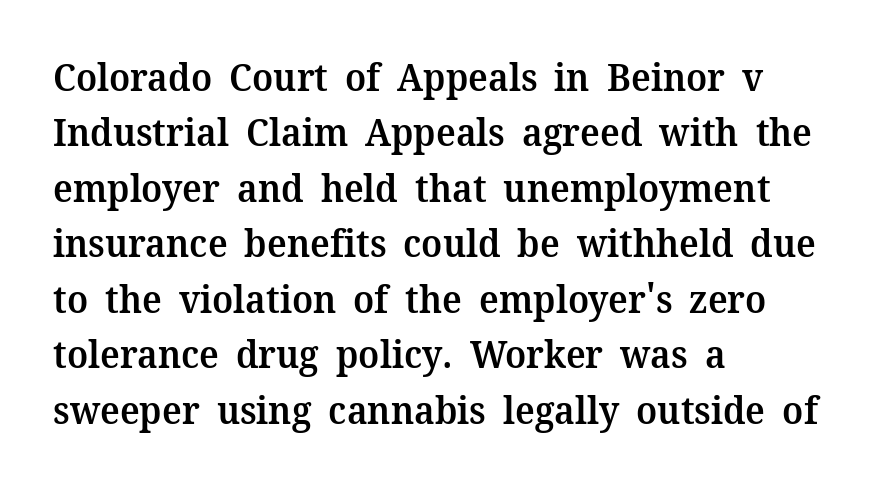
The image shows 38 px semibold serif type, upright; set left-aligned, normal line spacing (1.46x), normal letter spacing, not underlined; medium stroke contrast and a medium x-height.
